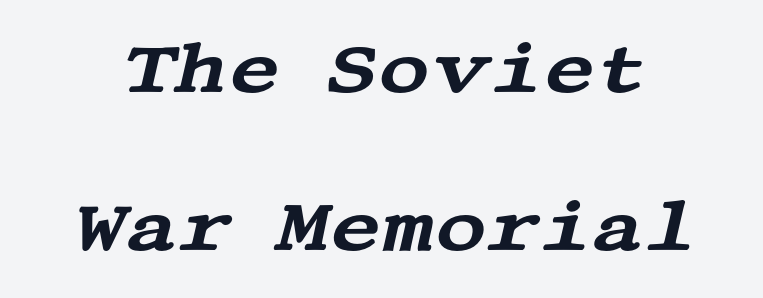
Small tapered or slab feet sit at the stroke ends, so this counts as serif. What's the leading like? Stretched, with rows far apart. The type is set solid horizontally, with unmodified tracking. These lines were composed using italics. Nobody drew a line under any word here.
